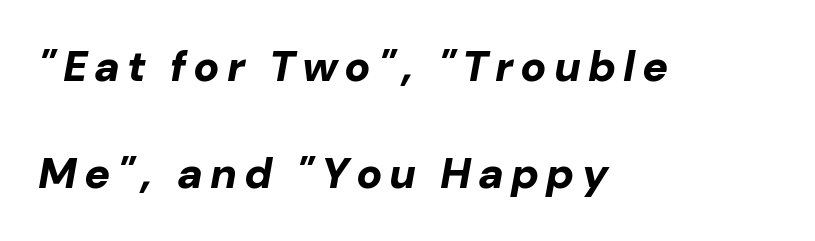
Character widths vary here, with narrow letters taking less room than wide ones. Leftover space on each line is placed entirely after the last word. Would a proofreader flag this as italicized? Yes. Look at the stroke-to-counter ratio: heavy, a bold. Beneath every word, the page is bare. Summary of vertical rhythm: relaxed, with wide interline spacing.
